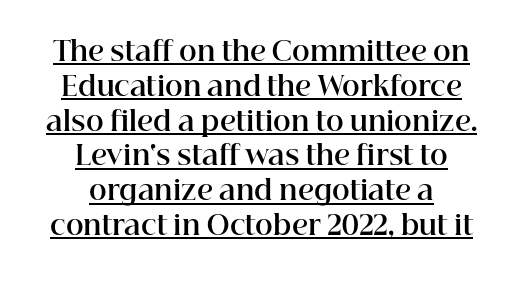
{"italic": "no", "bold": "yes", "underline": "yes", "align": "center", "line_spacing": "normal", "line_spacing_ratio": 1.29, "letter_spacing": "normal", "letter_spacing_em": 0.0, "glyph_px": 27}
